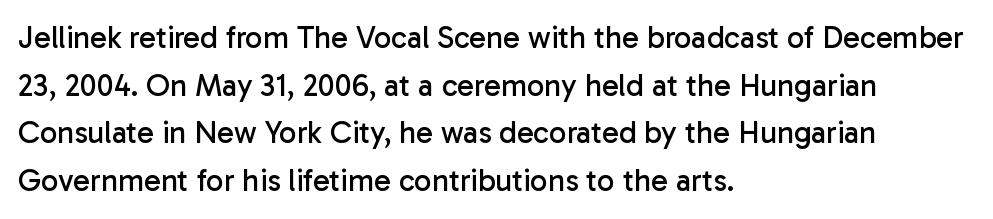
Q: Is the text bold? A: No.
Q: Is the text italic (slanted)? A: No, it is upright.
Q: Is the typeface a serif or a sans-serif typeface? A: Sans-serif.
Q: Is the text underlined? A: No.
Q: How is the paragraph aligned? A: Left-aligned.
Q: Is the spacing between letters normal or unusually wide? A: Normal.
Q: Is the spacing between lines tight, normal or loose? A: Normal.
Q: Width (condensed, normal, or wide)? A: Normal.
Q: Stroke contrast? A: Low.
Q: x-height? A: Medium.
Q: Monospaced? A: No.
